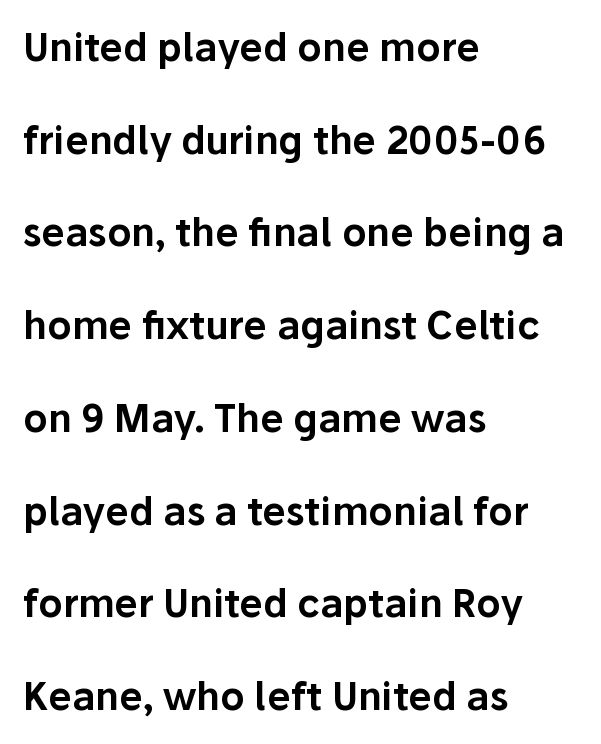
The image shows 38 px sans-serif type, upright; set left-aligned, loose line spacing (2.44x), normal letter spacing, not underlined; low stroke contrast and a medium x-height.
